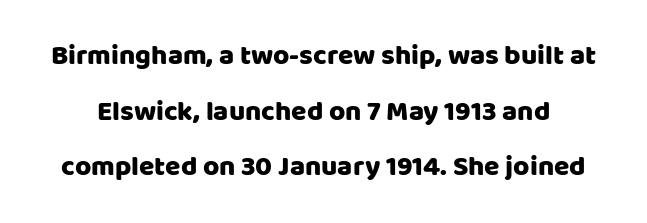
Q: Is the text italic (slanted)? A: No, it is upright.
Q: Is the typeface a serif or a sans-serif typeface? A: Sans-serif.
Q: Is the text underlined? A: No.
Q: Is the spacing between letters normal or unusually wide? A: Normal.
Q: Is the spacing between lines tight, normal or loose? A: Loose.
Q: Width (condensed, normal, or wide)? A: Normal.
Q: Stroke contrast? A: Low.
Q: x-height? A: Large.
Q: Monospaced? A: No.
